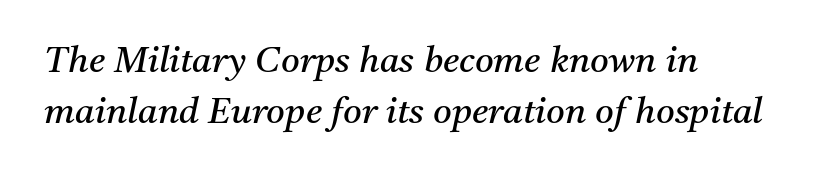
Q: Is the text bold? A: No.
Q: Is the text italic (slanted)? A: Yes, it leans right by about 11 degrees.
Q: Is the typeface a serif or a sans-serif typeface? A: Serif.
Q: Is the text underlined? A: No.
Q: How is the paragraph aligned? A: Left-aligned.
Q: Is the spacing between letters normal or unusually wide? A: Normal.
Q: Is the spacing between lines tight, normal or loose? A: Normal.
Q: Width (condensed, normal, or wide)? A: Normal.
Q: Stroke contrast? A: Medium.
Q: x-height? A: Medium.
Q: Monospaced? A: No.
